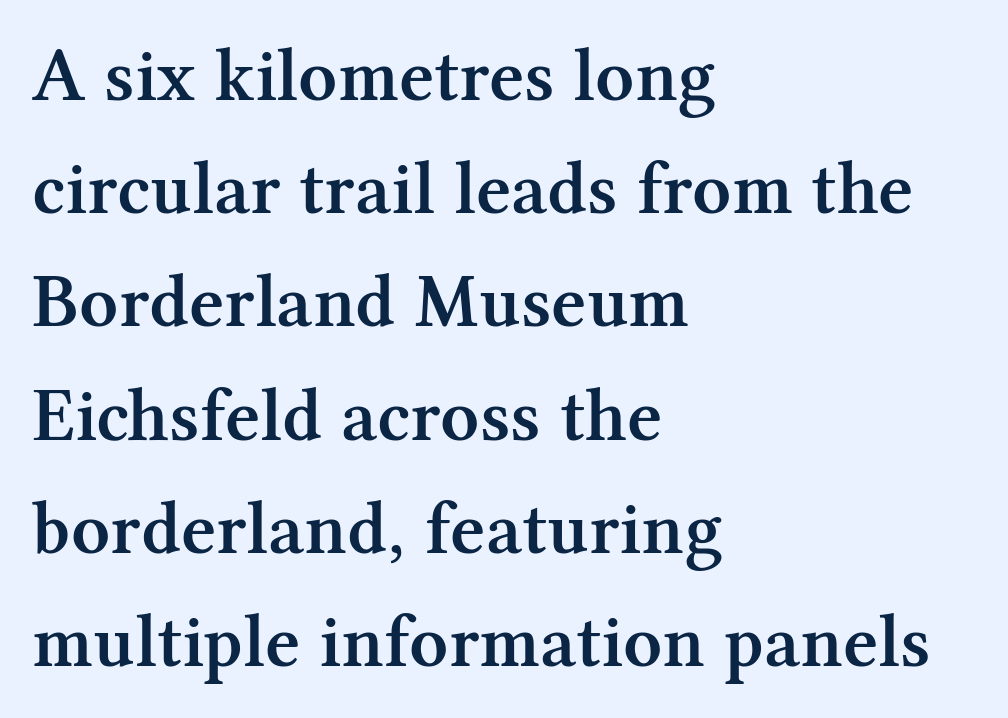
{"serif": "yes", "italic": "no", "bold": "semi", "weight": "semibold", "width": "normal", "stroke_contrast": "medium", "x_height": "medium", "monospaced": "no", "underline": "no", "align": "left", "line_spacing": "normal", "line_spacing_ratio": 1.49, "letter_spacing": "normal", "letter_spacing_em": 0.0, "glyph_px": 76}
